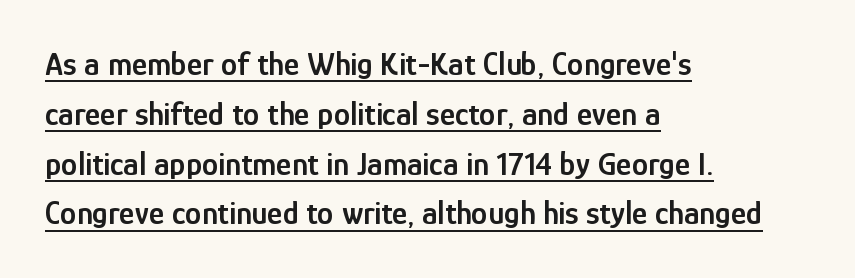
{"serif": "no", "italic": "no", "bold": "semi", "weight": "semibold", "width": "condensed", "stroke_contrast": "low", "x_height": "medium", "monospaced": "no", "underline": "yes", "align": "left", "line_spacing": "normal", "line_spacing_ratio": 1.51, "letter_spacing": "normal", "letter_spacing_em": 0.0, "glyph_px": 33}
